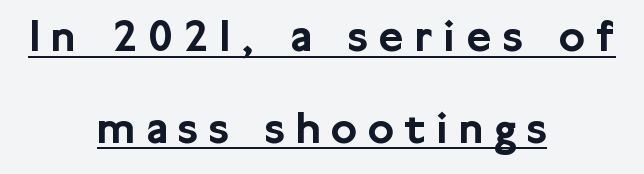
The rendering uses natural spacing where letterforms have individual widths. To sum up the face: it is a sans, with no serifs. Each line of the rendering has a horizontal stroke beneath the glyphs. Is the block centered? Yes — each line is placed symmetrically about the middle. In terms of letterspacing, this is a distinctly airy, spread setting. The lettering stays uniformly vertical, giving the passage a roman look.
